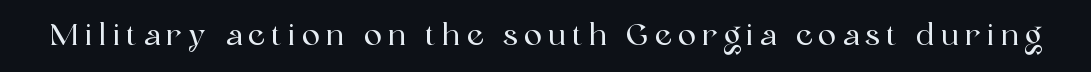
Has an underline been added? It has not. Nope, not italic — everything's standing straight. Check where the strokes stop: tiny serifs finish them off. Here the designer chose a conventional face with non-uniform glyph widths. Spacing between characters has been opened up far beyond the box default.
